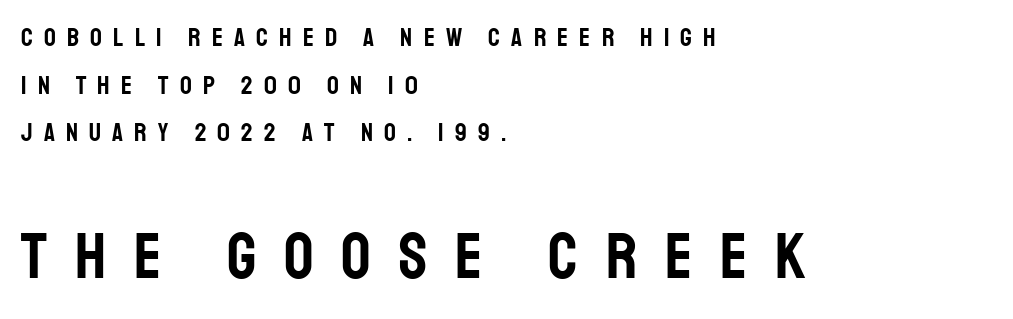
The image shows 65 px condensed sans-serif type, upright; set left-aligned, line spacing 1.83x, unusually wide letter spacing (+0.43 em), not underlined; the second (bottom) block is 2.5x larger; low stroke contrast and a large x-height.
